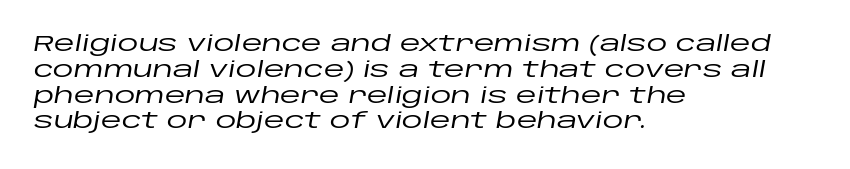
The image shows 21 px text type, italic (leaning right); set left-aligned, line spacing 1.23x, normal letter spacing, not underlined.
